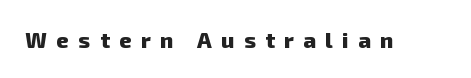
Set as a true bold cut, around the 700 mark. The zone under the glyphs is completely vacant. The tracking reads as deliberately expanded to a designer's eye.
